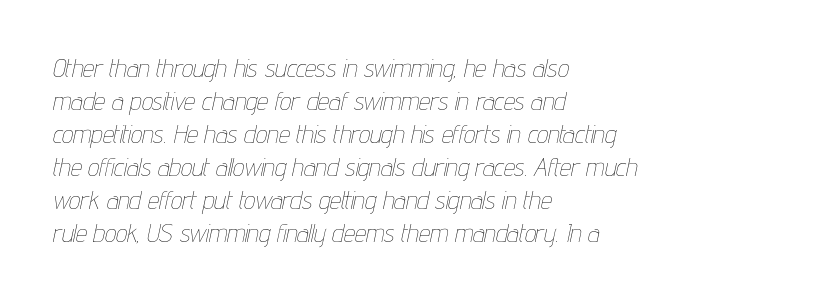
{"italic": "yes", "lean": "right", "slant_degrees": 12, "bold": "no", "underline": "no", "align": "left", "line_spacing": "normal", "line_spacing_ratio": 1.32, "letter_spacing": "normal", "letter_spacing_em": 0.0, "glyph_px": 25}
